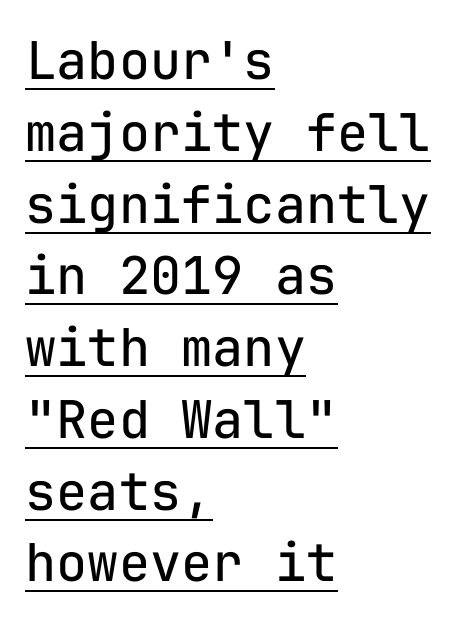
{"serif": "no", "italic": "no", "bold": "no", "weight": "regular", "width": "normal", "stroke_contrast": "low", "x_height": "medium", "monospaced": "yes", "underline": "yes", "align": "left", "line_spacing": "normal", "line_spacing_ratio": 1.38, "letter_spacing": "normal", "letter_spacing_em": 0.0, "glyph_px": 52}
